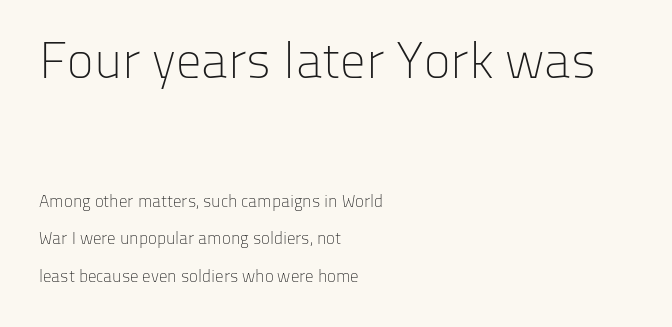
Type style note: lacks serifs. Look at the tracking — it's just the regular setting, nothing added. The face used here is proportionally spaced, like ordinary book or web type. Unlike italic type, these characters show no tilt at all.
